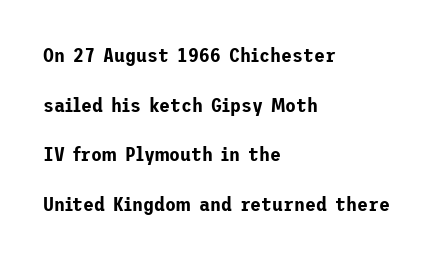
The image shows 20 px text type, upright; set left-aligned, loose line spacing (2.48x), normal letter spacing, not underlined.
